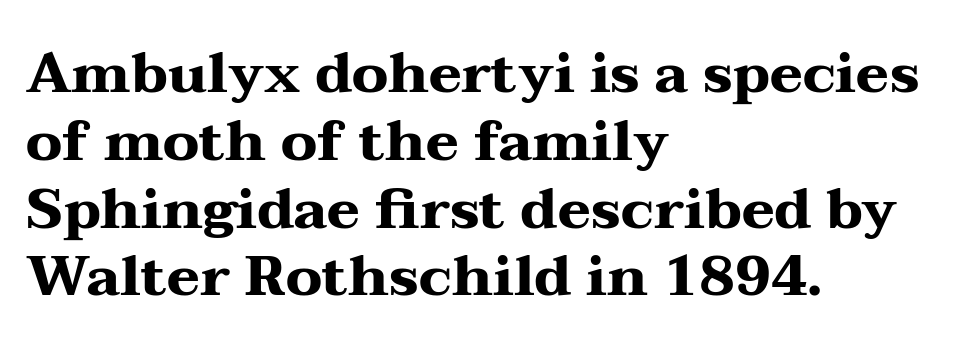
The image shows 56 px heavy, wide serif type, upright; set left-aligned, line spacing 1.21x, normal letter spacing, not underlined; medium stroke contrast and a medium x-height.
